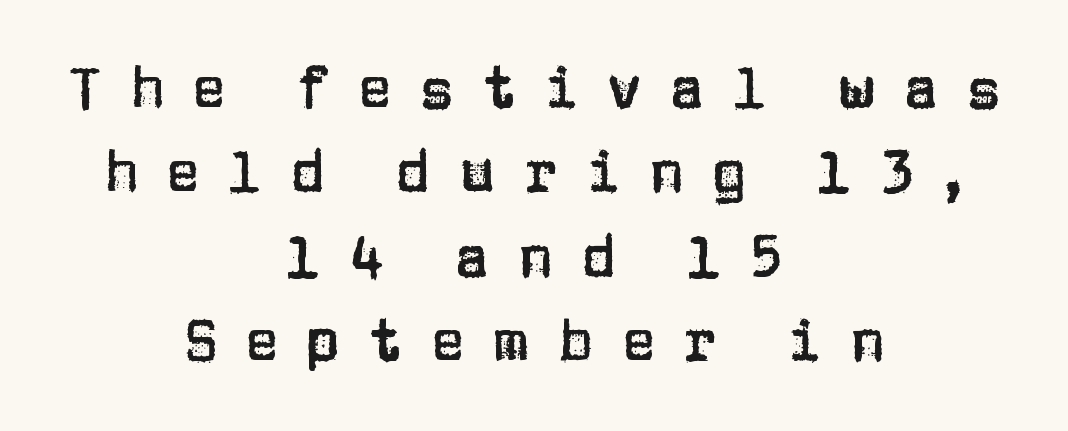
Q: Is the text italic (slanted)? A: No, it is upright.
Q: Is the typeface a serif or a sans-serif typeface? A: Sans-serif.
Q: Is the text underlined? A: No.
Q: How is the paragraph aligned? A: Centered.
Q: Is the spacing between letters normal or unusually wide? A: Unusually wide.
Q: Is the spacing between lines tight, normal or loose? A: Normal.
Q: Width (condensed, normal, or wide)? A: Normal.
Q: Stroke contrast? A: Low.
Q: x-height? A: Large.
Q: Monospaced? A: No.
